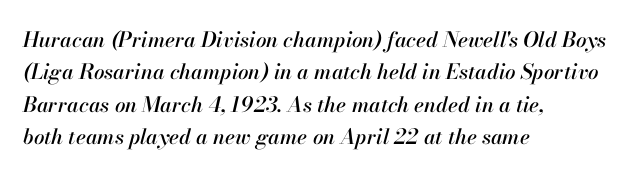
A typesetter would mark this as italic. Typeset ragged right — the left edge is the straight one. A typesetter would call this zero additional tracking. Check the space under the baseline: it is left empty.
